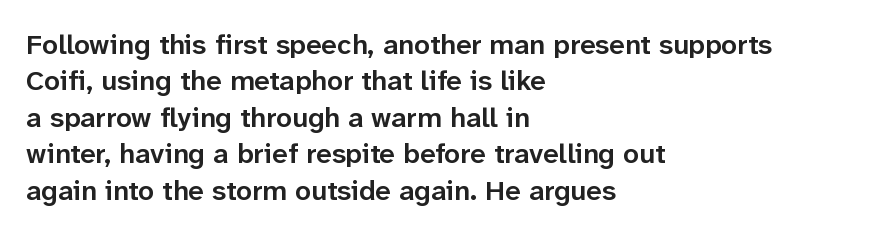
The image shows 28 px semibold sans-serif type, upright; set left-aligned, normal line spacing (1.3x), normal letter spacing, not underlined; low stroke contrast and a medium x-height.
